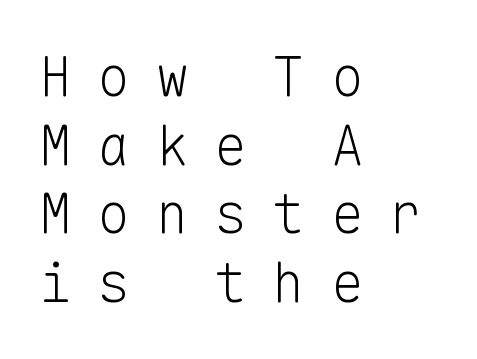
Q: Is the text bold? A: No.
Q: Is the text italic (slanted)? A: No, it is upright.
Q: Is the typeface a serif or a sans-serif typeface? A: Sans-serif.
Q: Is the text underlined? A: No.
Q: How is the paragraph aligned? A: Left-aligned.
Q: Is the spacing between letters normal or unusually wide? A: Unusually wide.
Q: Is the spacing between lines tight, normal or loose? A: Normal.
Q: Width (condensed, normal, or wide)? A: Normal.
Q: Stroke contrast? A: Low.
Q: x-height? A: Medium.
Q: Monospaced? A: Yes.
